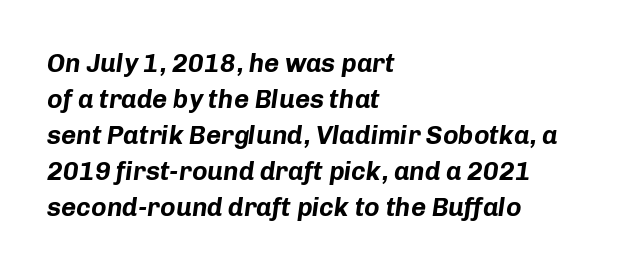
Q: Is the text bold? A: Yes.
Q: Is the text italic (slanted)? A: Yes, it leans right by about 8 degrees.
Q: Is the text underlined? A: No.
Q: How is the paragraph aligned? A: Left-aligned.
Q: Is the spacing between letters normal or unusually wide? A: Normal.
Q: Is the spacing between lines tight, normal or loose? A: Normal.
